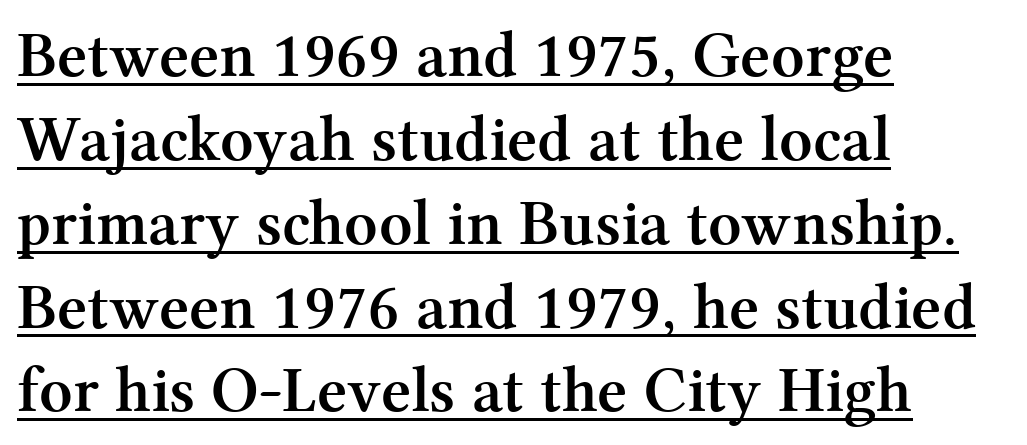
The rendering anchors every line to the left-hand side. Stroke thickness is high; the sample reads as a true bold. Words appear dense and cohesive because spacing is normal. The typesetter has applied underlining to the passage shown.
